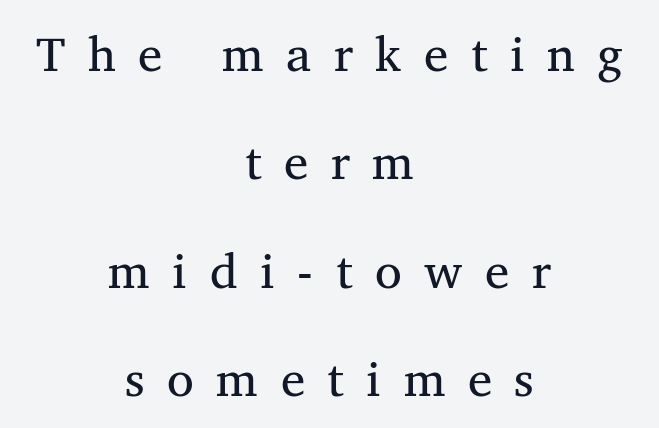
Q: Is the text bold? A: No.
Q: Is the text italic (slanted)? A: No, it is upright.
Q: Is the typeface a serif or a sans-serif typeface? A: Serif.
Q: Is the text underlined? A: No.
Q: How is the paragraph aligned? A: Centered.
Q: Is the spacing between letters normal or unusually wide? A: Unusually wide.
Q: Is the spacing between lines tight, normal or loose? A: Loose.
Q: Width (condensed, normal, or wide)? A: Normal.
Q: Stroke contrast? A: Medium.
Q: x-height? A: Medium.
Q: Monospaced? A: No.
